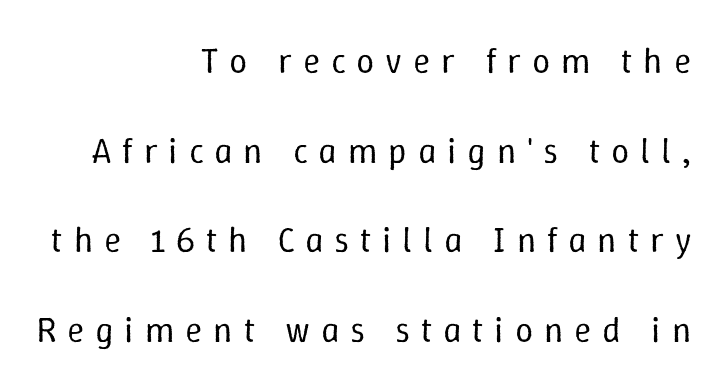
Q: Is the text bold? A: No.
Q: Is the text italic (slanted)? A: No, it is upright.
Q: Is the text underlined? A: No.
Q: How is the paragraph aligned? A: Right-aligned.
Q: Is the spacing between letters normal or unusually wide? A: Unusually wide.
Q: Is the spacing between lines tight, normal or loose? A: Loose.
Q: Width (condensed, normal, or wide)? A: Normal.
Q: Stroke contrast? A: Low.
Q: x-height? A: Medium.
Q: Monospaced? A: No.
